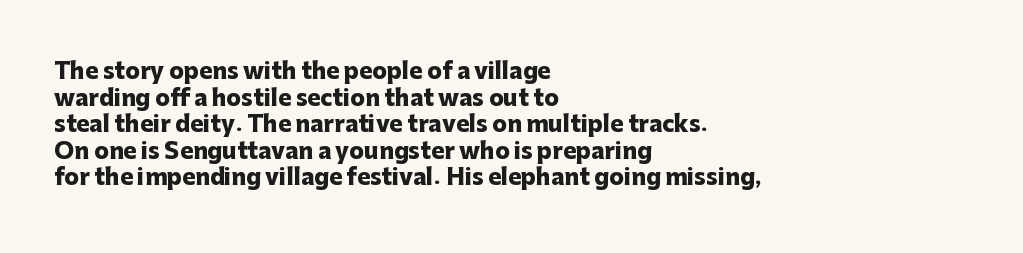
Which margin do the lines hug? The left one — the right edge is uneven. Weight check: bold — yes, fully. Tracking here is standard; glyphs follow each other at the usual distance. Unlike italic type, these characters show no tilt at all. Just letters on the line, the space beneath them empty.
